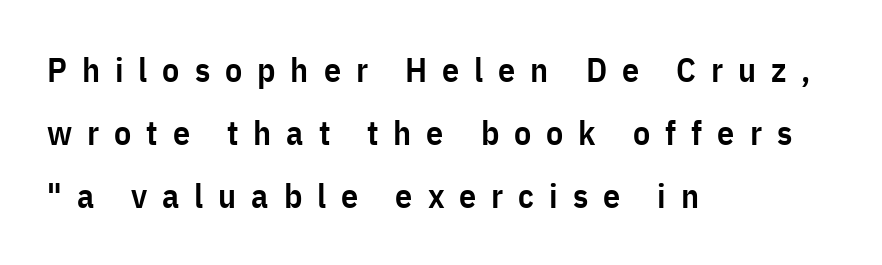
Q: Is the text bold? A: Semi-bold.
Q: Is the text italic (slanted)? A: No, it is upright.
Q: Is the typeface a serif or a sans-serif typeface? A: Sans-serif.
Q: Is the text underlined? A: No.
Q: How is the paragraph aligned? A: Left-aligned.
Q: Is the spacing between letters normal or unusually wide? A: Unusually wide.
Q: Width (condensed, normal, or wide)? A: Condensed.
Q: Stroke contrast? A: Low.
Q: x-height? A: Medium.
Q: Monospaced? A: No.
